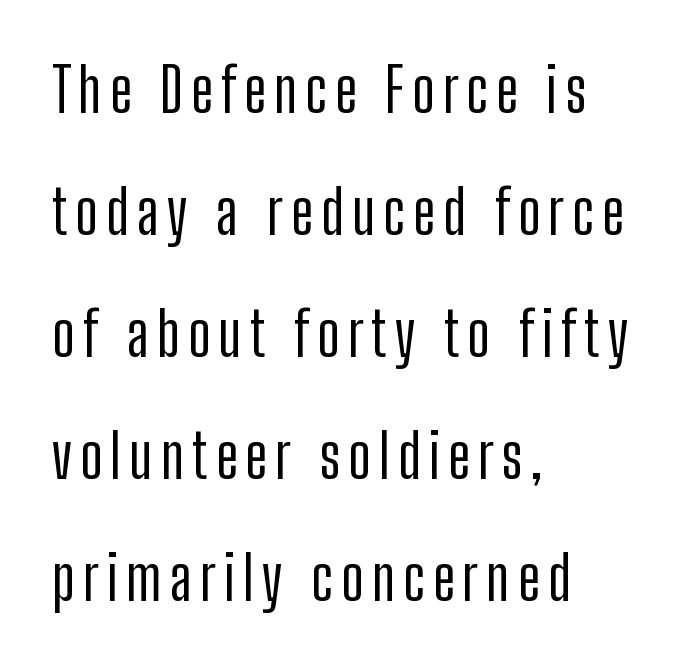
{"serif": "no", "italic": "no", "width": "condensed", "stroke_contrast": "low", "x_height": "medium", "monospaced": "no", "underline": "no", "align": "left", "line_spacing": "loose", "line_spacing_ratio": 2.0, "glyph_px": 61}
